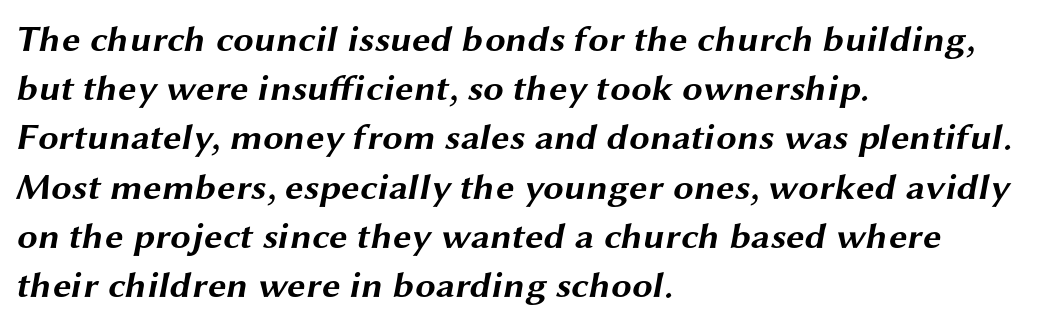
The baseline area is clear. Font category for this specimen: sans-serif. Nobody touched the tracking dial on this one. The passage shown stacks its lines at a standard gap.
